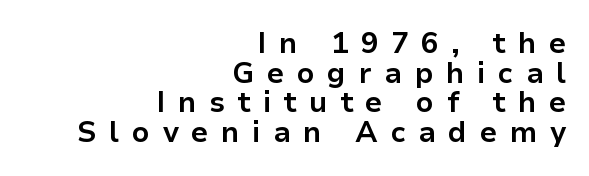
Q: Is the text bold? A: Yes.
Q: Is the text italic (slanted)? A: No, it is upright.
Q: Is the typeface a serif or a sans-serif typeface? A: Sans-serif.
Q: Is the text underlined? A: No.
Q: How is the paragraph aligned? A: Right-aligned.
Q: Is the spacing between letters normal or unusually wide? A: Unusually wide.
Q: Is the spacing between lines tight, normal or loose? A: Tight.
Q: Width (condensed, normal, or wide)? A: Normal.
Q: Stroke contrast? A: Low.
Q: x-height? A: Medium.
Q: Monospaced? A: No.
